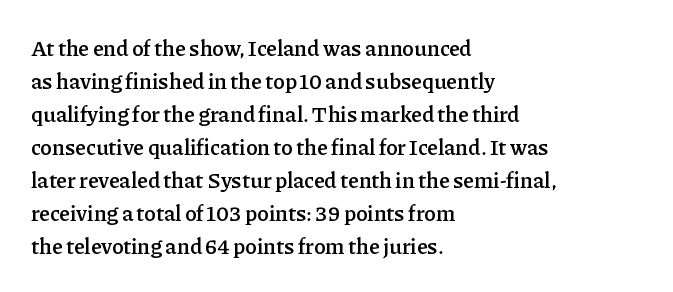
Q: Is the text bold? A: Semi-bold.
Q: Is the text italic (slanted)? A: No, it is upright.
Q: Is the text underlined? A: No.
Q: How is the paragraph aligned? A: Left-aligned.
Q: Is the spacing between letters normal or unusually wide? A: Normal.
Q: Is the spacing between lines tight, normal or loose? A: Normal.
